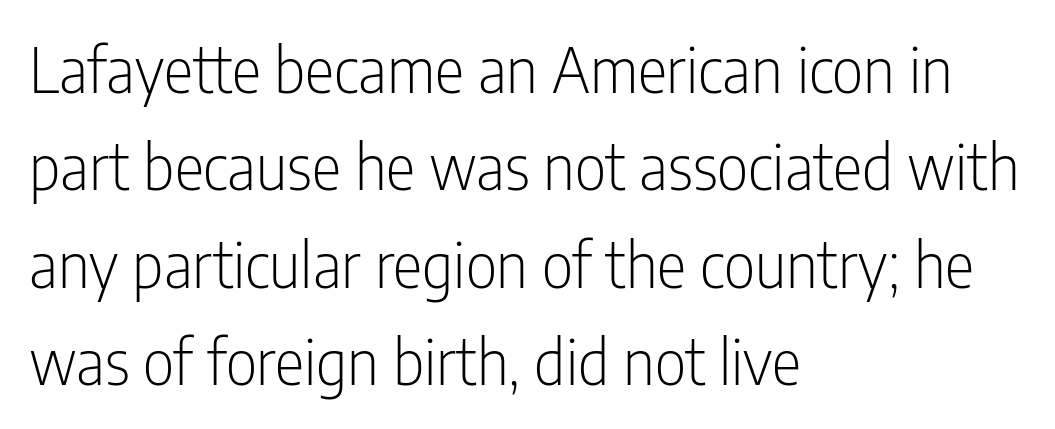
The image shows 62 px light, condensed sans-serif type, upright; set left-aligned, normal line spacing (1.57x), normal letter spacing, not underlined; low stroke contrast and a medium x-height.
